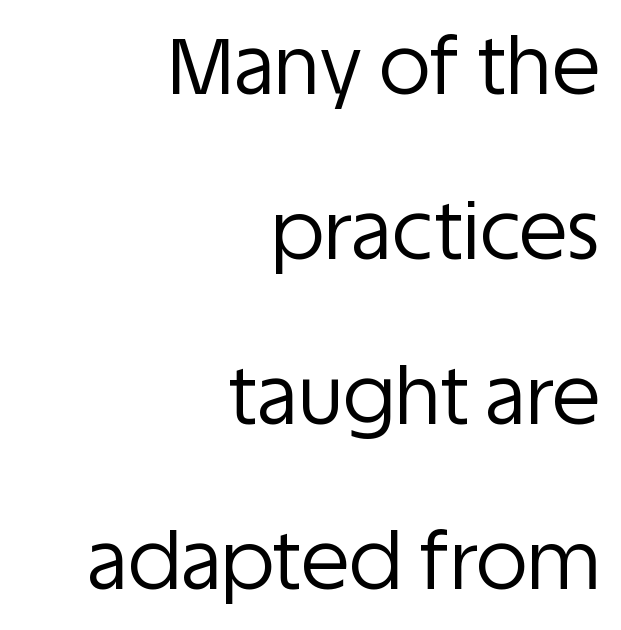
Line spacing here is loose. Nobody touched the tracking dial on this one. The string is rendered with underlining switched off. The paragraph has a hard right edge and a soft left edge. The face used here is proportionally spaced, like ordinary book or web type.
